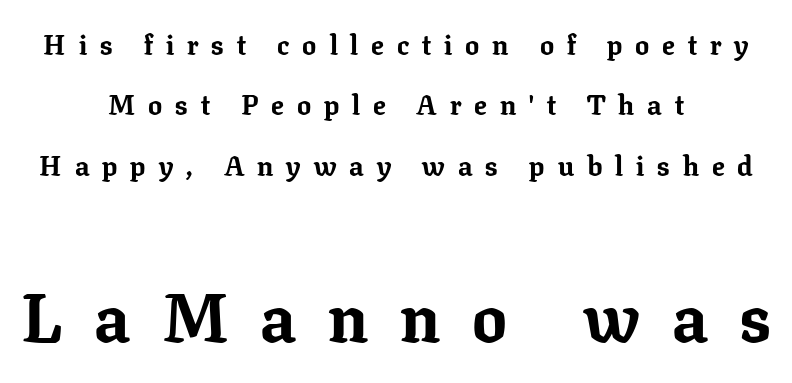
It's the straight-up-and-down kind of type. How would I describe the line gaps? Wide and relaxed. Which margin do the lines hug? Neither — every line sits in the middle. The face used here appears at its bigger size in the lower chunk. The tracking jumps out immediately: characters are airy and widely separated.
